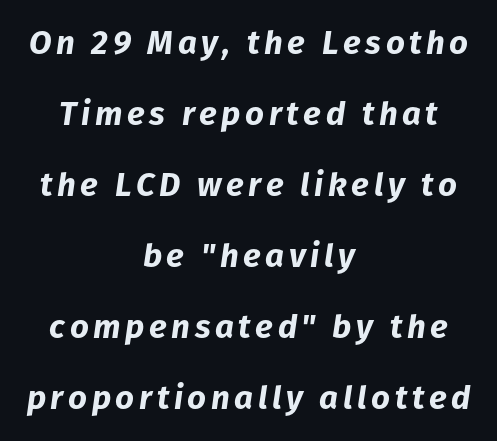
The passage shown is emphatically bold. Students, observe: this is what heavily led, spacious text looks like. Short and long lines alike share a common midpoint. When letters slant like this, we call the style italic.
